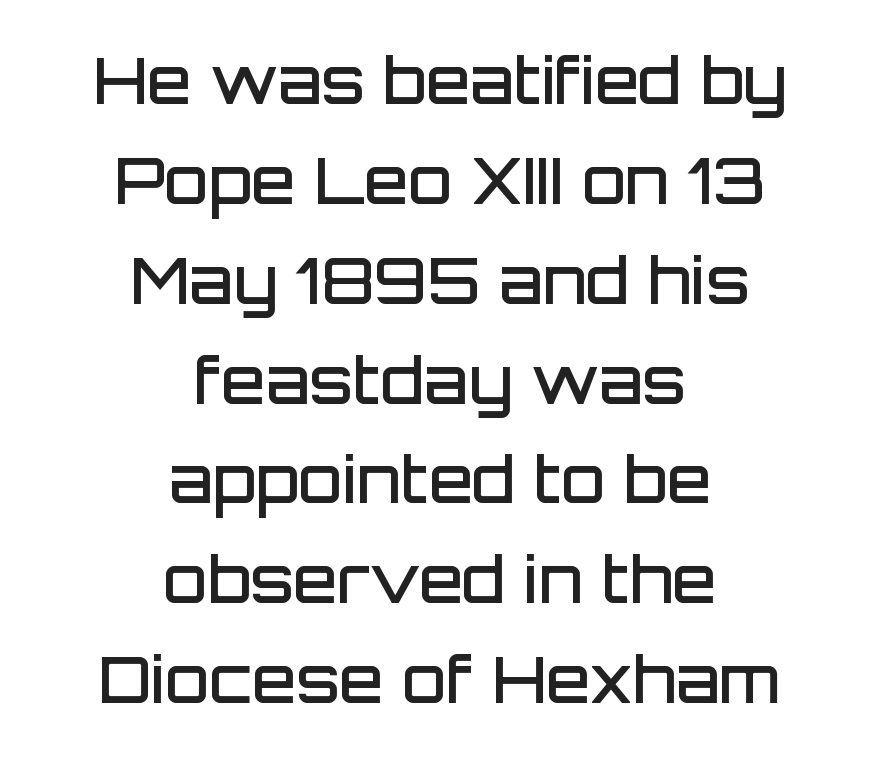
{"serif": "no", "italic": "no", "bold": "semi", "weight": "semibold", "width": "normal", "stroke_contrast": "low", "x_height": "large", "monospaced": "no", "underline": "no", "align": "center", "line_spacing": "normal", "line_spacing_ratio": 1.56, "letter_spacing": "normal", "letter_spacing_em": 0.0, "glyph_px": 64}
